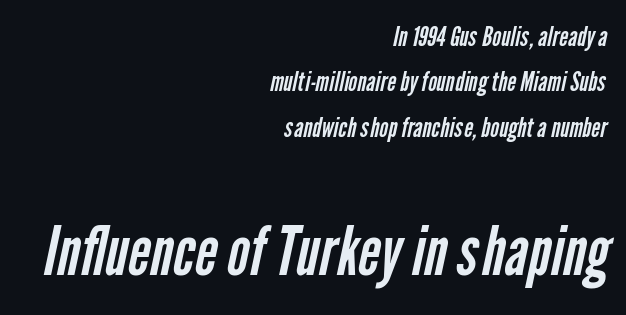
The image shows 68 px regular-weight, condensed sans-serif type; set right-aligned, normal line spacing (1.68x), normal letter spacing, not underlined; the second (bottom) block is 2.52x larger; low stroke contrast and a medium x-height.
